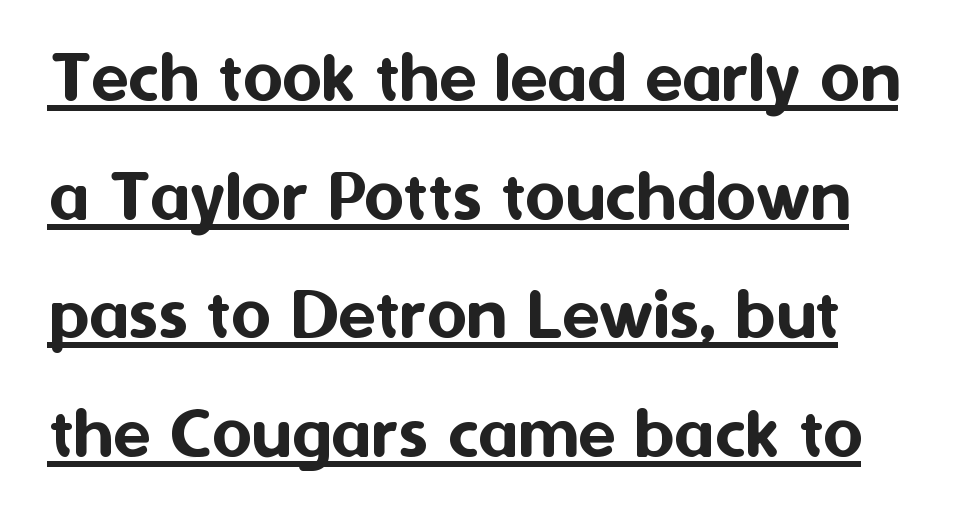
Q: Is the text italic (slanted)? A: No, it is upright.
Q: Is the typeface a serif or a sans-serif typeface? A: Sans-serif.
Q: Is the text underlined? A: Yes.
Q: Is the spacing between letters normal or unusually wide? A: Normal.
Q: Is the spacing between lines tight, normal or loose? A: Normal.
Q: Width (condensed, normal, or wide)? A: Normal.
Q: Stroke contrast? A: Medium.
Q: x-height? A: Medium.
Q: Monospaced? A: No.
